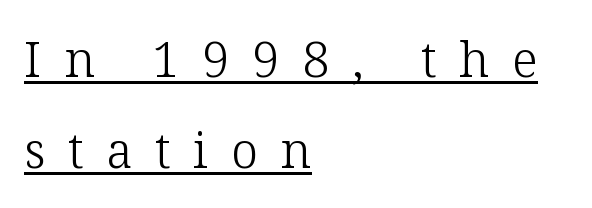
Notice how a bar underscores the lettering throughout. Posture: upright roman. Character widths vary here, with narrow letters taking less room than wide ones. Typeset ragged right — the left edge is the straight one. There is plenty of visible air inserted between adjacent glyphs. The type family on display is of the serif kind.
